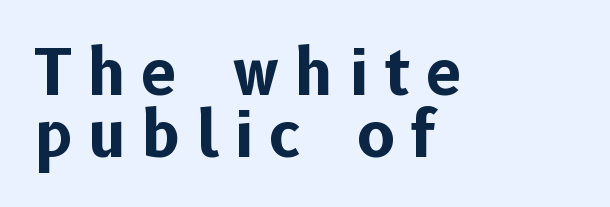
In terms of leading, this rendering errs on the cramped side. The rendering uses a bold face; every stroke is thick and dark. One-word summary of the alignment: left. This is sans-serif lettering, the kind often seen on screens and signage. Only glyphs here, with clear space below each row.
